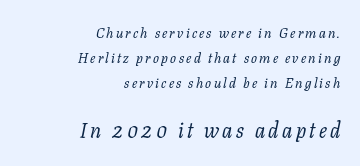
The image shows 21 px text type, italic (leaning right); set right-aligned, line spacing 1.77x, not underlined; the second (bottom) block is 1.5x larger.
